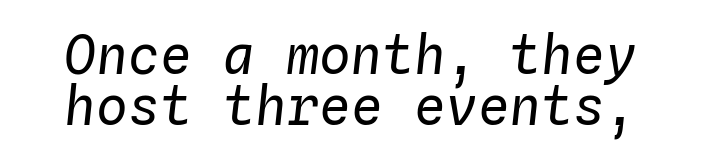
The image shows 53 px regular-weight type, italic (leaning right), monospaced; set tight line spacing (0.97x), normal letter spacing, not underlined; low stroke contrast and a medium x-height.
